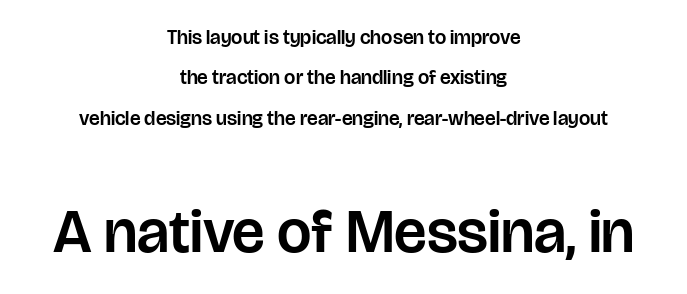
The image shows 61 px sans-serif type, upright; set centered, loose line spacing (2.02x), normal letter spacing, not underlined; the second (bottom) block is 3.05x larger; low stroke contrast and a large x-height.
